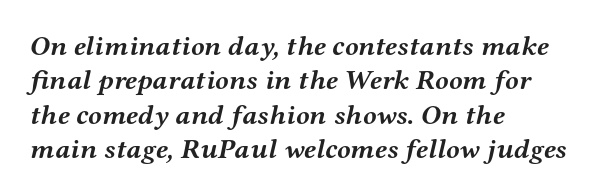
The image shows 28 px semibold, wide serif type, italic (leaning right); set left-aligned, line spacing 1.23x, normal letter spacing, not underlined; medium stroke contrast and a medium x-height.
